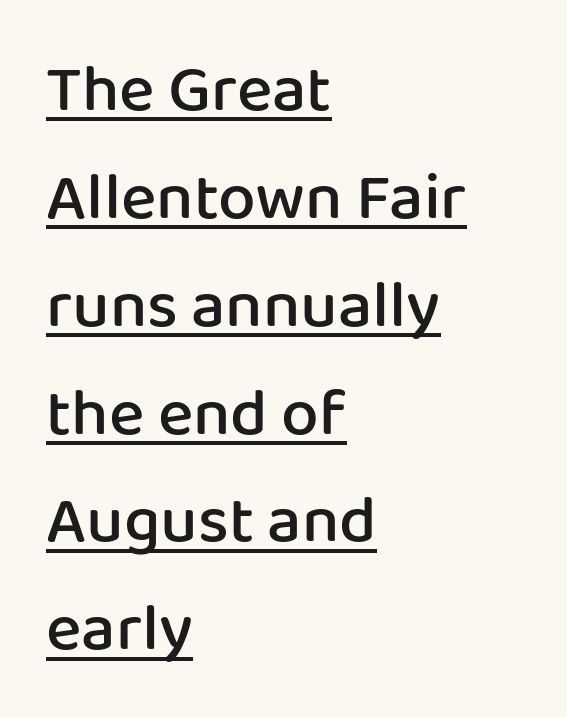
The image shows 67 px semibold sans-serif type, upright; set left-aligned, normal line spacing (1.61x), normal letter spacing, underlined; low stroke contrast and a medium x-height.
